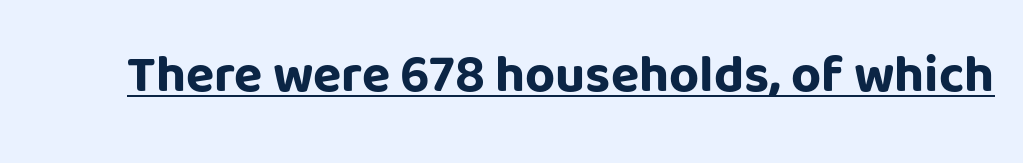
Q: Is the text bold? A: Yes.
Q: Is the text italic (slanted)? A: No, it is upright.
Q: Is the typeface a serif or a sans-serif typeface? A: Sans-serif.
Q: Is the text underlined? A: Yes.
Q: Is the spacing between letters normal or unusually wide? A: Normal.
Q: Width (condensed, normal, or wide)? A: Normal.
Q: Stroke contrast? A: Low.
Q: x-height? A: Large.
Q: Monospaced? A: No.
